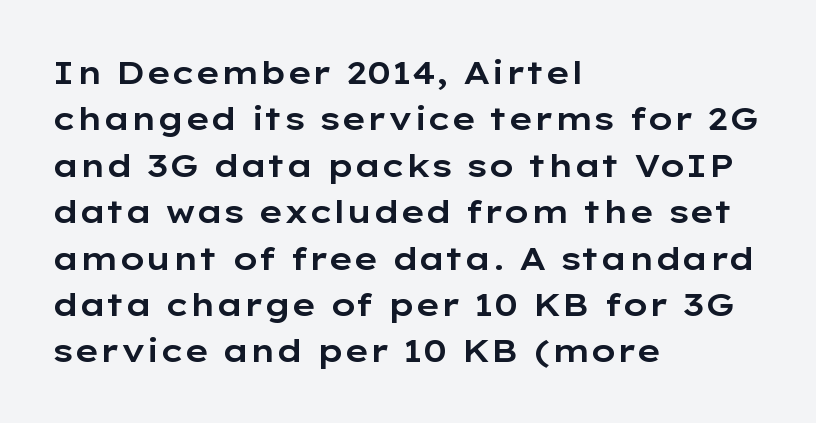
This sample is left-justified, so line endings fall wherever the words run out. Notice how descenders clear the ascenders below comfortably — that's standard leading. Anything drawn beneath the words? Only blank space. The rendering uses natural spacing where letterforms have individual widths.
